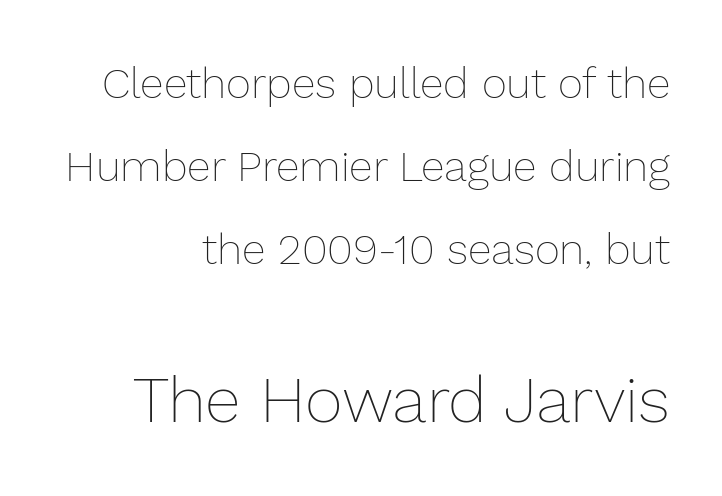
Teacher's note: observe the even right margin — that is flush-right alignment. Note the varied advance widths — an 'i' is clearly narrower than an 'm'. Just letters on the line, the space beneath them empty. Short note: letters normally spaced.
